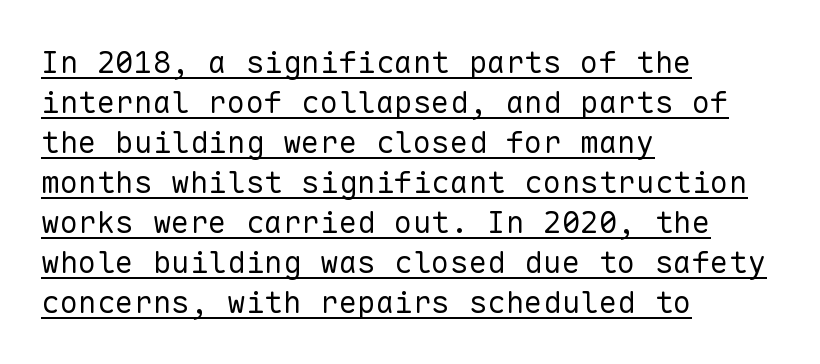
The image shows 31 px regular-weight sans-serif type, upright, monospaced; set left-aligned, normal line spacing (1.29x), normal letter spacing, underlined; low stroke contrast and a medium x-height.
